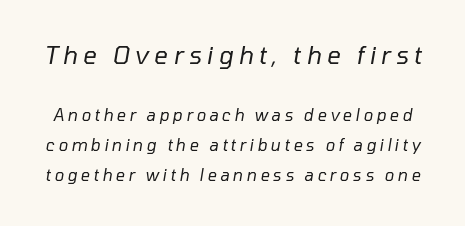
Q: Is the text bold? A: No.
Q: Is the text italic (slanted)? A: Yes, it leans right by about 10 degrees.
Q: Is the text underlined? A: No.
Q: Is the spacing between letters normal or unusually wide? A: Unusually wide.
Q: Which block of text is set in a larger size, the first (top) or the second (bottom)? A: The first (top) one.
